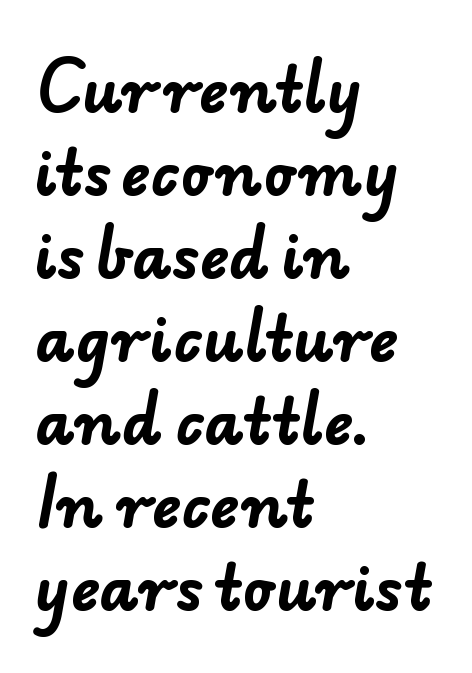
The image shows 61 px bold sans-serif type; set left-aligned, normal line spacing (1.36x), normal letter spacing, not underlined; low stroke contrast and a small x-height.
